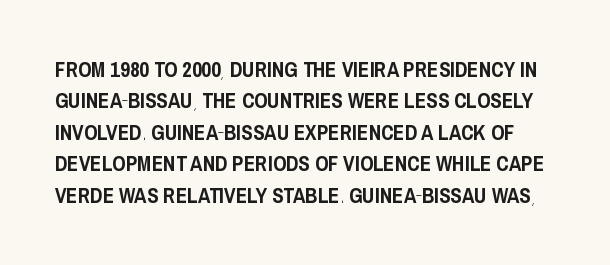
{"italic": "no", "underline": "no", "line_spacing": "normal", "line_spacing_ratio": 1.5, "letter_spacing": "normal", "letter_spacing_em": 0.0, "glyph_px": 21}
